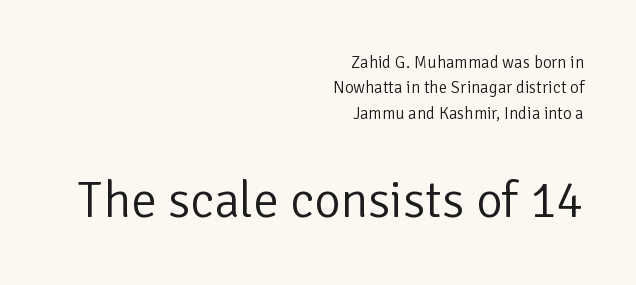
The image shows 51 px light sans-serif type, upright; set right-aligned, normal line spacing (1.5x), normal letter spacing, not underlined; the second (bottom) block is 3.0x larger; low stroke contrast and a medium x-height.
